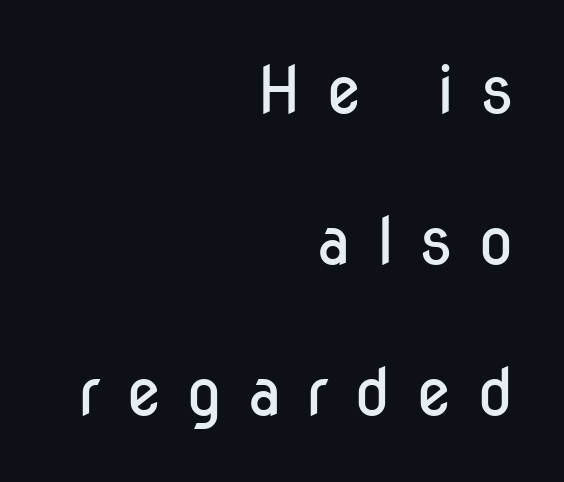
{"serif": "no", "italic": "no", "bold": "no", "weight": "regular", "width": "condensed", "stroke_contrast": "low", "x_height": "medium", "monospaced": "no", "underline": "no", "align": "right", "line_spacing": "loose", "line_spacing_ratio": 2.32, "letter_spacing": "wide", "letter_spacing_em": 0.38, "glyph_px": 65}
